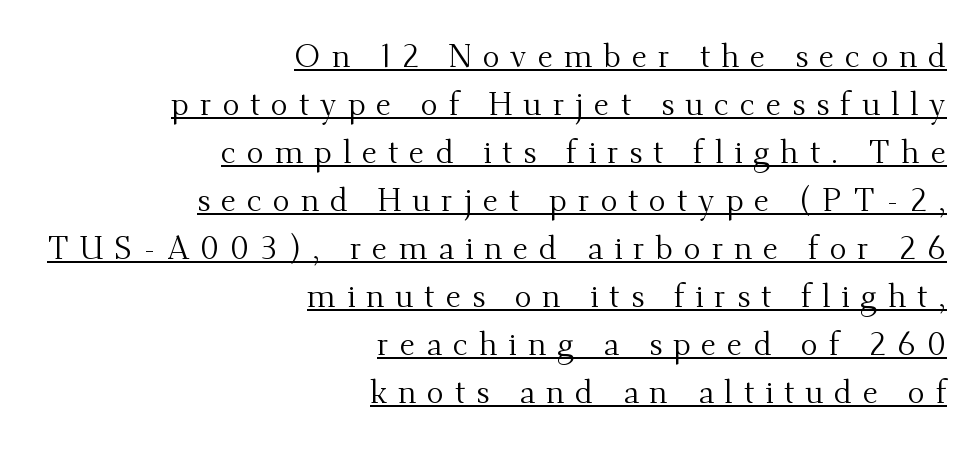
These lines are rendered in a variable-pitch font. A typesetter would call this leading conventional body-copy spacing. Short and long lines alike share a common ending point at right. In terms of letterspacing, this is a distinctly airy, spread setting.
